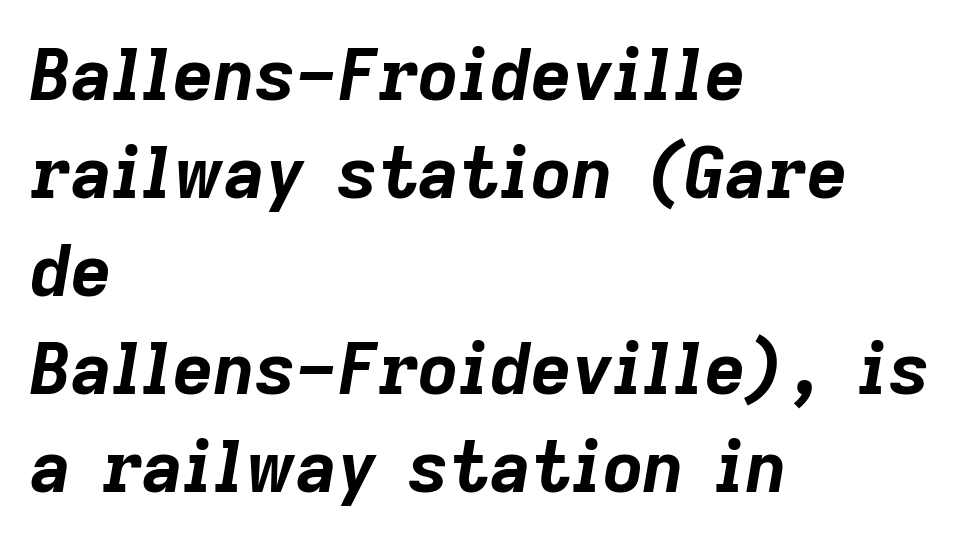
Whoever set this chose a conventional vertical rhythm. The letters sit at their default tracking, neither squeezed nor spread. One-word summary of the alignment: left. This sample has the flowing, uneven cadence of proportional lettering. An italicized treatment has been applied to the whole sample.
